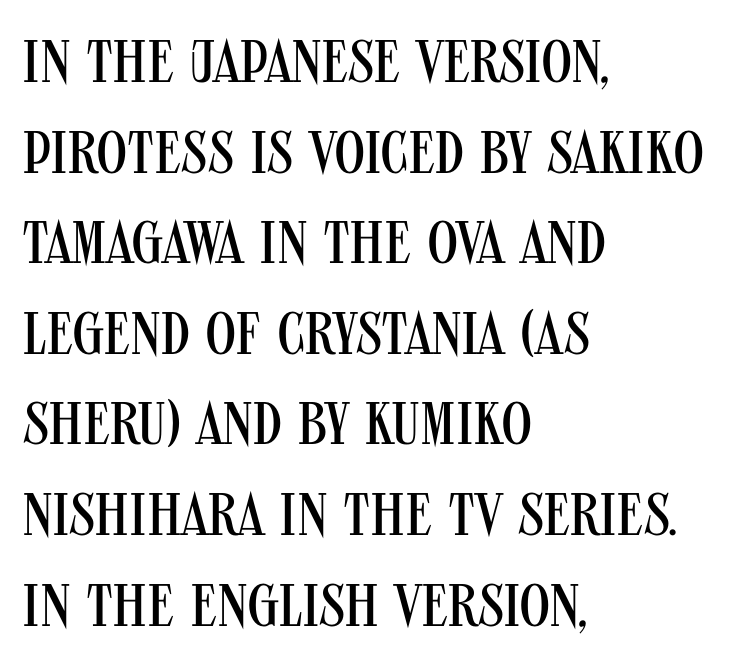
Q: Is the text bold? A: No.
Q: Is the text italic (slanted)? A: No, it is upright.
Q: Is the typeface a serif or a sans-serif typeface? A: Sans-serif.
Q: Is the text underlined? A: No.
Q: How is the paragraph aligned? A: Left-aligned.
Q: Is the spacing between letters normal or unusually wide? A: Normal.
Q: Is the spacing between lines tight, normal or loose? A: Normal.
Q: Width (condensed, normal, or wide)? A: Condensed.
Q: Stroke contrast? A: Medium.
Q: x-height? A: Large.
Q: Monospaced? A: No.
